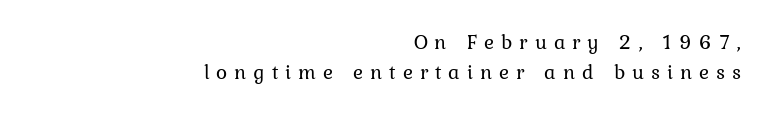
Q: Is the text bold? A: No.
Q: Is the text italic (slanted)? A: No, it is upright.
Q: Is the text underlined? A: No.
Q: How is the paragraph aligned? A: Right-aligned.
Q: Is the spacing between letters normal or unusually wide? A: Unusually wide.
Q: Is the spacing between lines tight, normal or loose? A: Normal.
